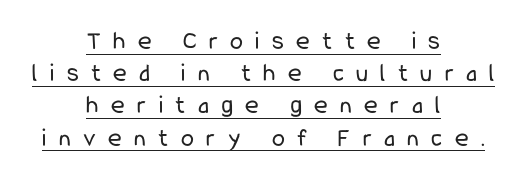
The image shows 26 px text type, upright; set centered, line spacing 1.24x, unusually wide letter spacing (+0.48 em), underlined.
